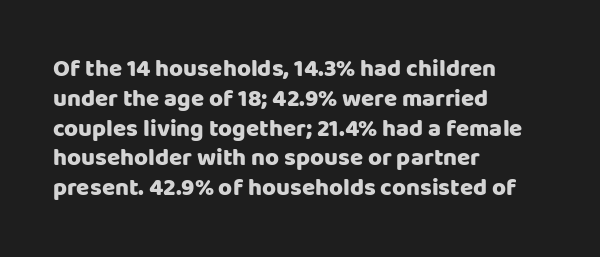
This sample uses an upright cut, with every glyph sitting square on the baseline. The space beneath each line is pristine and unruled. Short note: letters normally spaced. A classic flush-left, rag-right setting is used for this passage.
